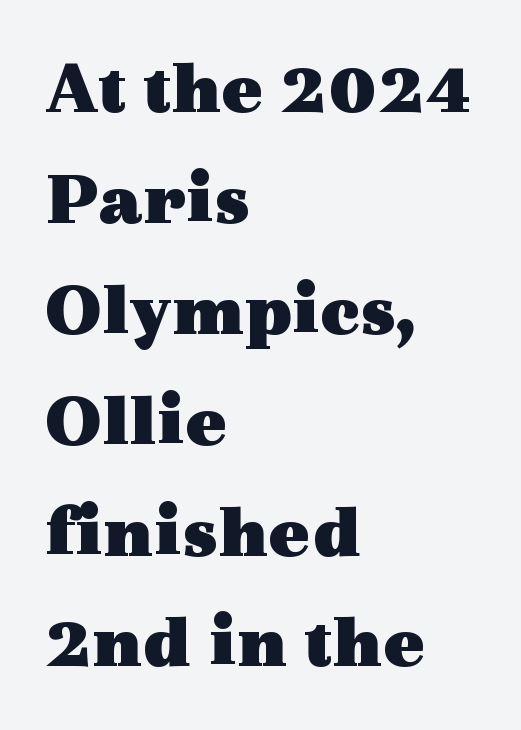
{"serif": "yes", "italic": "no", "bold": "yes", "weight": "heavy", "width": "wide", "x_height": "medium", "monospaced": "no", "underline": "no", "align": "left", "line_spacing": "normal", "line_spacing_ratio": 1.44, "letter_spacing": "normal", "letter_spacing_em": 0.0, "glyph_px": 77}
